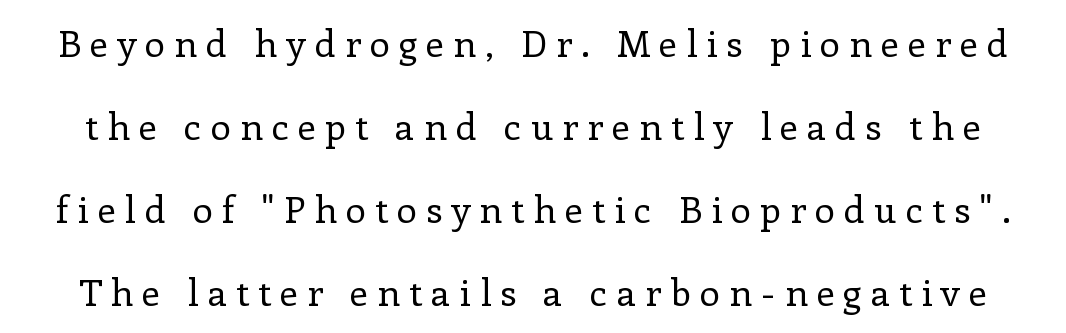
{"serif": "yes", "italic": "no", "bold": "no", "weight": "regular", "width": "normal", "stroke_contrast": "low", "x_height": "medium", "monospaced": "no", "underline": "no", "line_spacing": "loose", "line_spacing_ratio": 2.24, "letter_spacing": "wide", "letter_spacing_em": 0.24, "glyph_px": 37}
